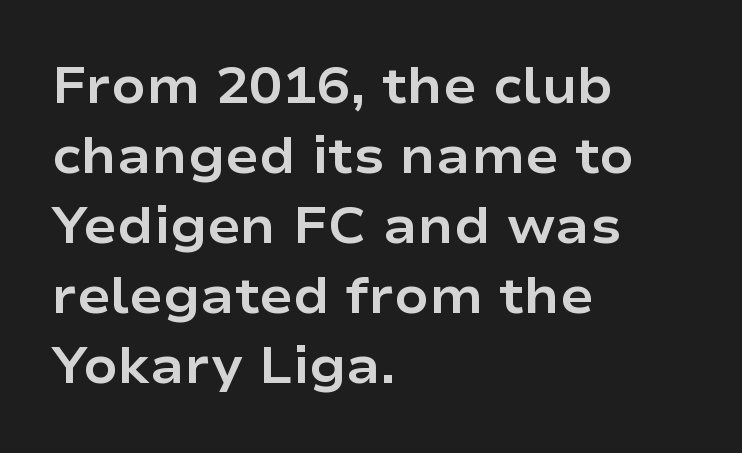
{"serif": "no", "italic": "no", "bold": "yes", "weight": "bold", "width": "wide", "stroke_contrast": "low", "x_height": "medium", "monospaced": "no", "underline": "no", "align": "left", "line_spacing": "normal", "line_spacing_ratio": 1.4, "letter_spacing": "normal", "letter_spacing_em": 0.0, "glyph_px": 50}
